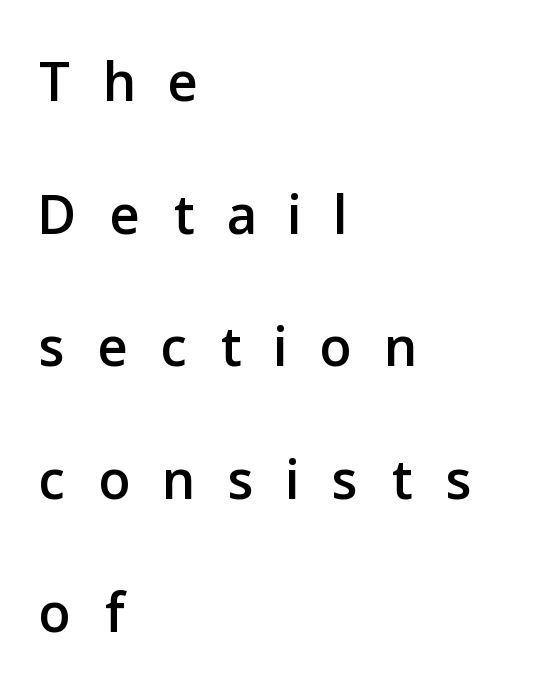
The image shows 79 px sans-serif type, upright; set left-aligned, normal line spacing (1.68x), unusually wide letter spacing (+0.43 em), not underlined; low stroke contrast and a medium x-height.
